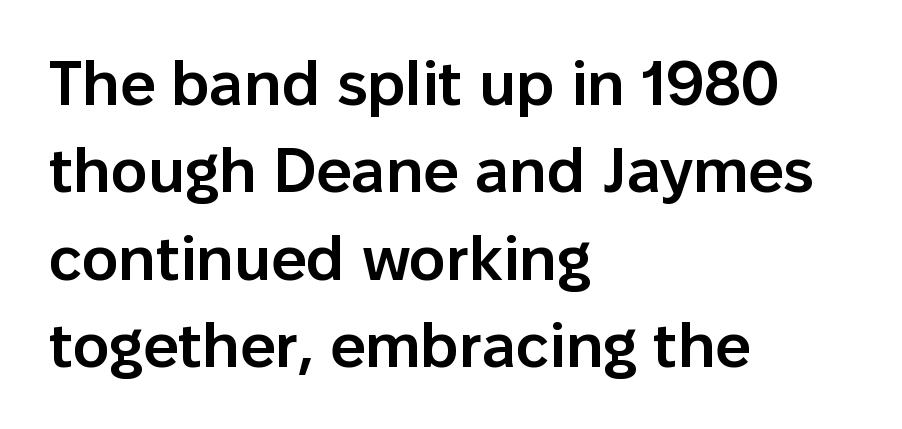
The lines are quadded left. Character widths vary here, with narrow letters taking less room than wide ones. Beneath every word, the page is bare. Unlike italic type, these characters show no tilt at all. The tracking reads as untouched default to a designer's eye.
